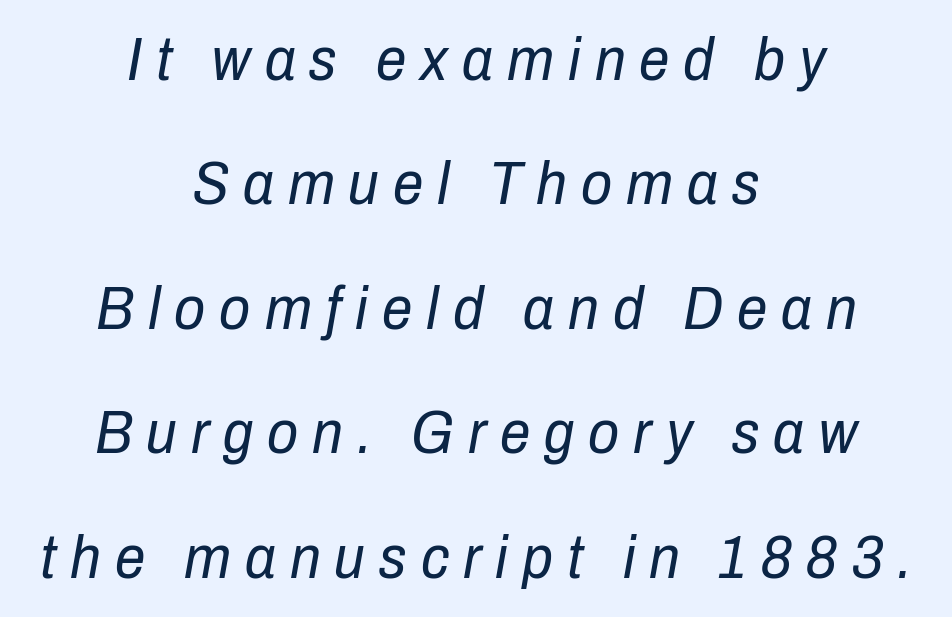
Q: Is the text bold? A: No.
Q: Is the text italic (slanted)? A: Yes, it leans right by about 10 degrees.
Q: Is the text underlined? A: No.
Q: How is the paragraph aligned? A: Centered.
Q: Is the spacing between letters normal or unusually wide? A: Unusually wide.
Q: Is the spacing between lines tight, normal or loose? A: Loose.
Q: Width (condensed, normal, or wide)? A: Condensed.
Q: Stroke contrast? A: Low.
Q: x-height? A: Medium.
Q: Monospaced? A: No.
